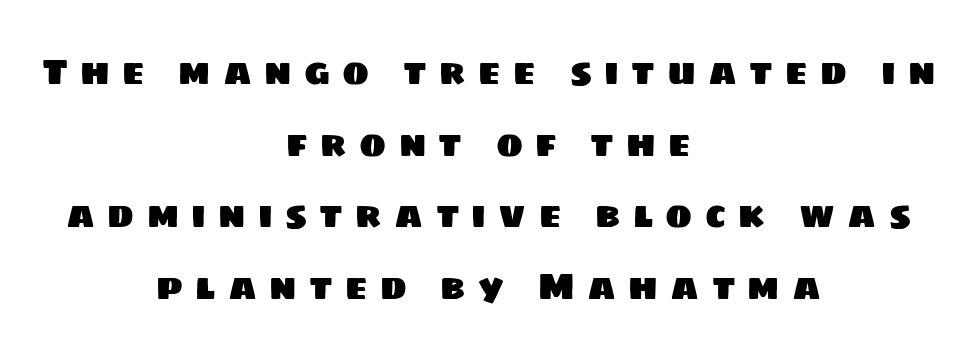
Q: Is the typeface a serif or a sans-serif typeface? A: Sans-serif.
Q: Is the text underlined? A: No.
Q: How is the paragraph aligned? A: Centered.
Q: Is the spacing between letters normal or unusually wide? A: Unusually wide.
Q: Is the spacing between lines tight, normal or loose? A: Loose.
Q: Width (condensed, normal, or wide)? A: Normal.
Q: Stroke contrast? A: Low.
Q: x-height? A: Large.
Q: Monospaced? A: No.
